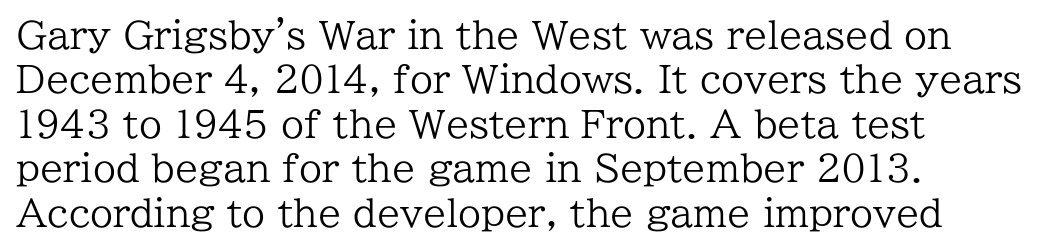
Q: Is the text bold? A: No.
Q: Is the text italic (slanted)? A: No, it is upright.
Q: Is the typeface a serif or a sans-serif typeface? A: Serif.
Q: Is the text underlined? A: No.
Q: How is the paragraph aligned? A: Left-aligned.
Q: Is the spacing between letters normal or unusually wide? A: Normal.
Q: Width (condensed, normal, or wide)? A: Normal.
Q: Stroke contrast? A: Low.
Q: x-height? A: Medium.
Q: Monospaced? A: No.
